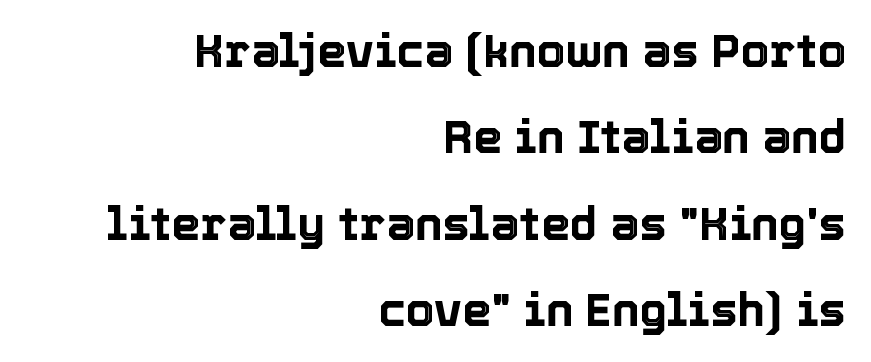
Q: Is the text italic (slanted)? A: No, it is upright.
Q: Is the text underlined? A: No.
Q: How is the paragraph aligned? A: Right-aligned.
Q: Is the spacing between letters normal or unusually wide? A: Normal.
Q: Width (condensed, normal, or wide)? A: Normal.
Q: x-height? A: Medium.
Q: Monospaced? A: No.
